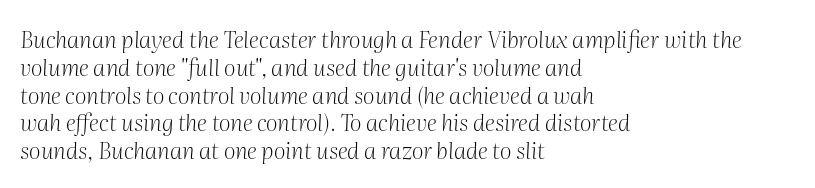
The image shows 23 px text type, italic (leaning right); set left-aligned, line spacing 1.21x, normal letter spacing, not underlined.
